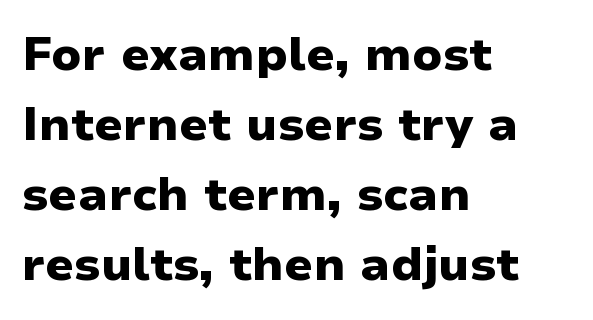
The image shows 47 px heavy sans-serif type, upright; set left-aligned, normal line spacing (1.49x), normal letter spacing, not underlined; low stroke contrast and a medium x-height.
